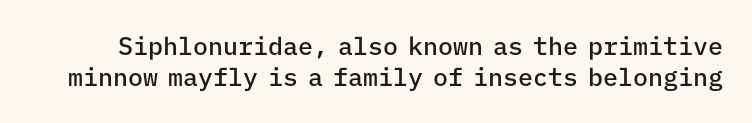
The image shows 25 px text type, upright; set normal line spacing (1.25x), normal letter spacing, not underlined.
